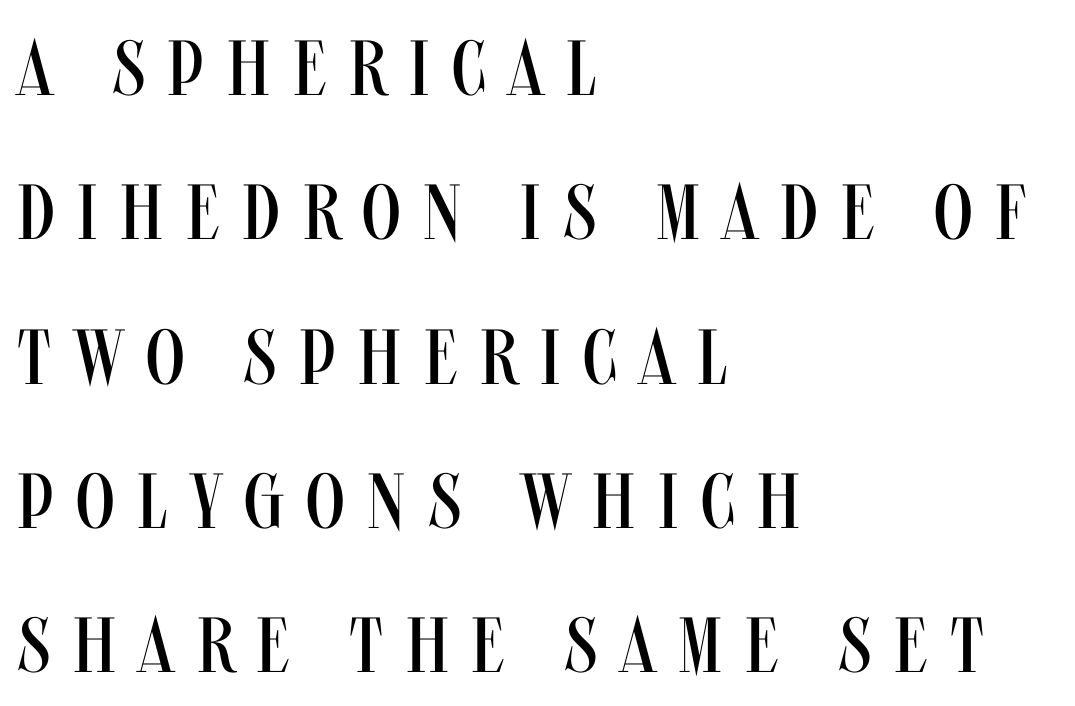
The image shows 78 px regular-weight, condensed sans-serif type, upright; set left-aligned, line spacing 1.85x, unusually wide letter spacing (+0.29 em), not underlined; medium stroke contrast and a large x-height.
